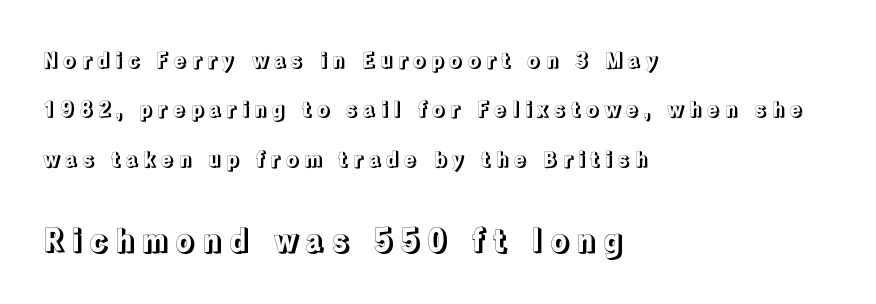
Q: Is the text italic (slanted)? A: No, it is upright.
Q: Is the text underlined? A: No.
Q: How is the paragraph aligned? A: Left-aligned.
Q: Is the spacing between letters normal or unusually wide? A: Unusually wide.
Q: Is the spacing between lines tight, normal or loose? A: Loose.
Q: Which block of text is set in a larger size, the first (top) or the second (bottom)? A: The second (bottom) one.
Q: Width (condensed, normal, or wide)? A: Normal.
Q: x-height? A: Medium.
Q: Monospaced? A: No.
